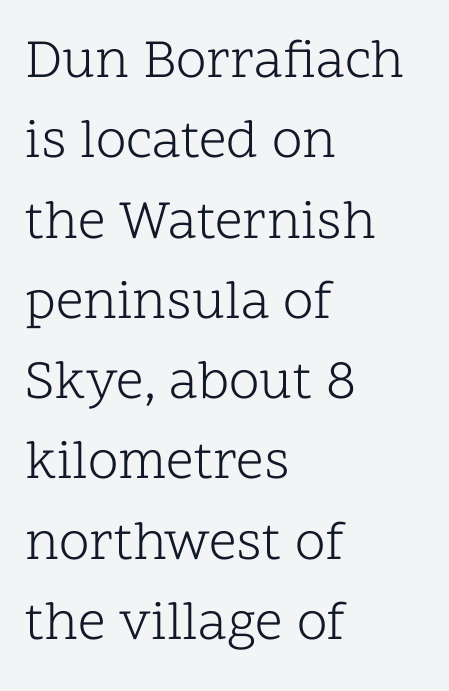
The lettering holds an erect, upright posture throughout. Rows of type keep a routine distance in the vertical direction. These glyphs show unthickened strokes, regular width or finer. Is the letter spacing exaggerated? No — it looks like the ordinary default. Reading down the block, your eye returns to a fixed left position each line. Decoration check: the copy has no underline.
